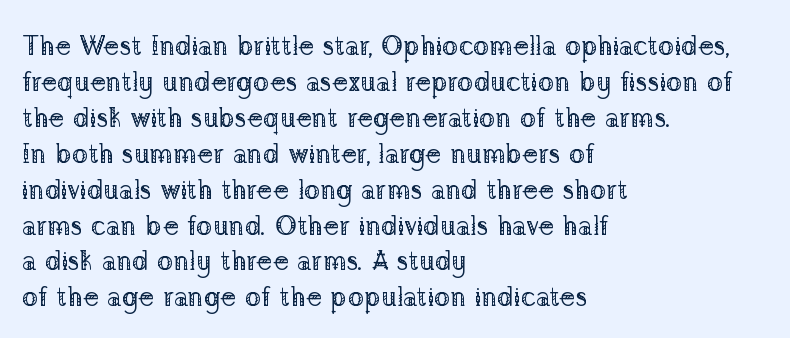
A clean baseline with only descenders dipping below it. The letters stand upright; this is a roman face. The letterforms sit shoulder to shoulder at normal distance. The compositor pushed each line to the left boundary.
